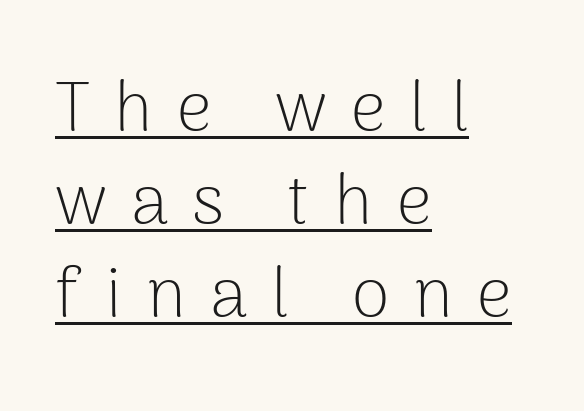
{"serif": "no", "italic": "no", "bold": "no", "weight": "light", "width": "normal", "stroke_contrast": "low", "x_height": "medium", "monospaced": "no", "underline": "yes", "align": "left", "line_spacing": "normal", "line_spacing_ratio": 1.35, "letter_spacing": "wide", "letter_spacing_em": 0.35, "glyph_px": 69}
